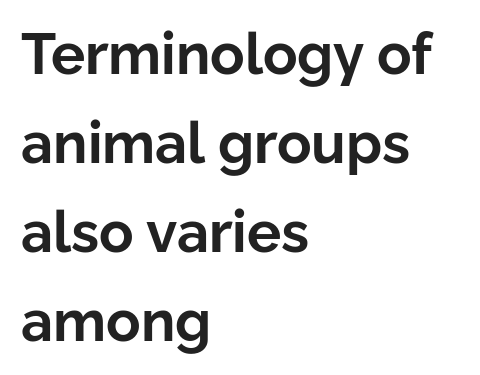
Q: Is the text bold? A: Yes.
Q: Is the text italic (slanted)? A: No, it is upright.
Q: Is the typeface a serif or a sans-serif typeface? A: Sans-serif.
Q: Is the text underlined? A: No.
Q: How is the paragraph aligned? A: Left-aligned.
Q: Is the spacing between letters normal or unusually wide? A: Normal.
Q: Is the spacing between lines tight, normal or loose? A: Normal.
Q: Width (condensed, normal, or wide)? A: Normal.
Q: Stroke contrast? A: Low.
Q: x-height? A: Medium.
Q: Monospaced? A: No.
